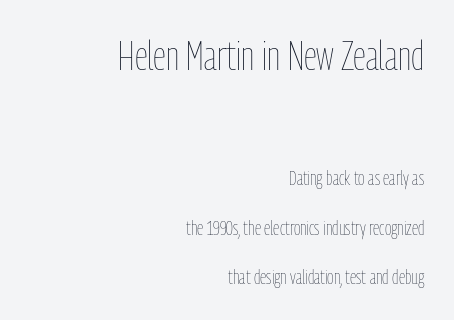
Q: Is the text bold? A: No.
Q: Is the text italic (slanted)? A: No, it is upright.
Q: Is the text underlined? A: No.
Q: How is the paragraph aligned? A: Right-aligned.
Q: Is the spacing between letters normal or unusually wide? A: Normal.
Q: Is the spacing between lines tight, normal or loose? A: Loose.
Q: Which block of text is set in a larger size, the first (top) or the second (bottom)? A: The first (top) one.
Q: Width (condensed, normal, or wide)? A: Condensed.
Q: Stroke contrast? A: Low.
Q: x-height? A: Medium.
Q: Monospaced? A: No.
